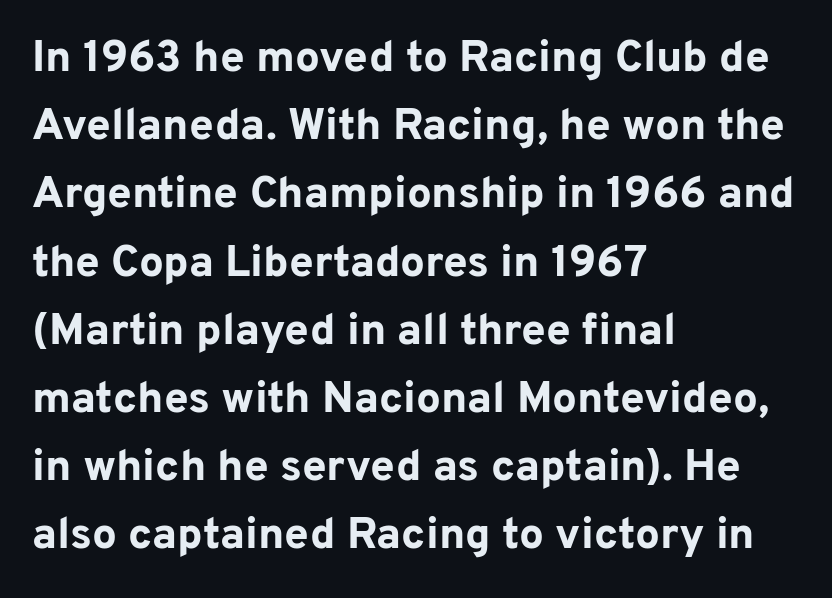
{"serif": "no", "italic": "no", "bold": "yes", "weight": "bold", "width": "normal", "stroke_contrast": "low", "x_height": "medium", "monospaced": "no", "underline": "no", "align": "left", "line_spacing": "normal", "line_spacing_ratio": 1.55, "letter_spacing": "normal", "letter_spacing_em": 0.0, "glyph_px": 44}
